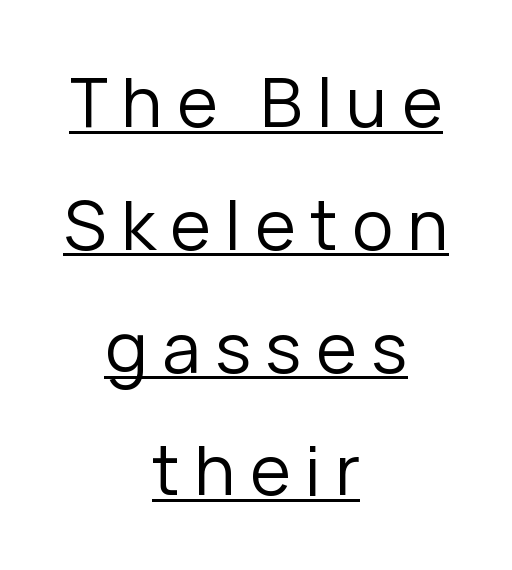
Q: Is the text bold? A: No.
Q: Is the text italic (slanted)? A: No, it is upright.
Q: Is the typeface a serif or a sans-serif typeface? A: Sans-serif.
Q: Is the text underlined? A: Yes.
Q: How is the paragraph aligned? A: Centered.
Q: Is the spacing between letters normal or unusually wide? A: Unusually wide.
Q: Width (condensed, normal, or wide)? A: Normal.
Q: Stroke contrast? A: Low.
Q: x-height? A: Medium.
Q: Monospaced? A: No.
